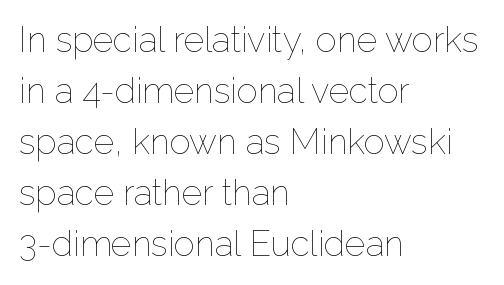
The image shows 35 px thin type, upright; set left-aligned, normal line spacing (1.46x), normal letter spacing, not underlined; low stroke contrast and a medium x-height.
